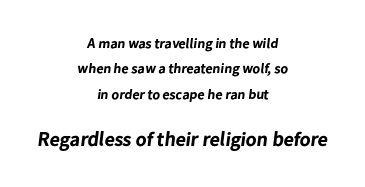
The image shows 20 px bold type; set centered, line spacing 1.81x, normal letter spacing, not underlined; the second (bottom) block is 1.43x larger.
